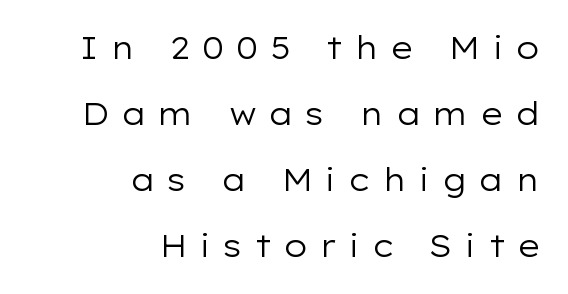
{"serif": "no", "italic": "no", "bold": "no", "weight": "regular", "width": "wide", "stroke_contrast": "low", "x_height": "medium", "monospaced": "no", "underline": "no", "align": "right", "line_spacing": "loose", "line_spacing_ratio": 2.13, "letter_spacing": "wide", "letter_spacing_em": 0.36, "glyph_px": 31}
